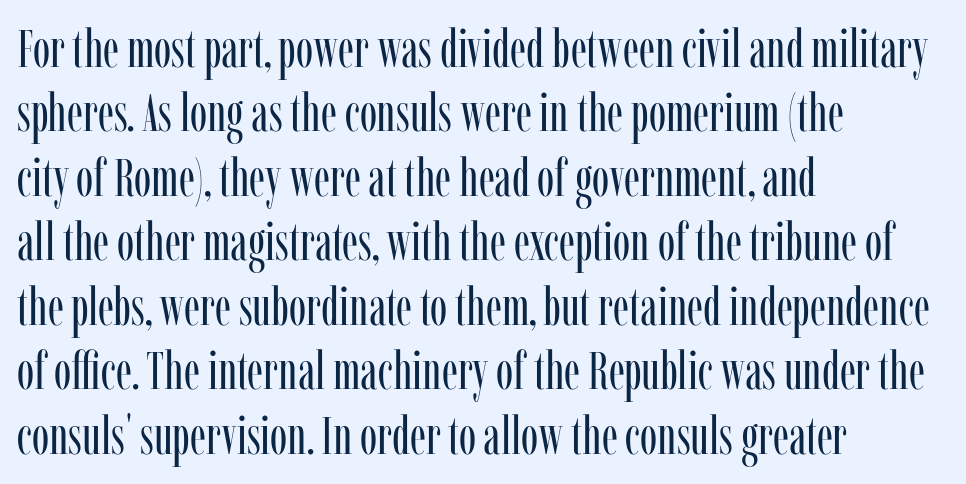
The image shows 52 px regular-weight, condensed serif type, upright; set left-aligned, line spacing 1.24x, normal letter spacing, not underlined; low stroke contrast and a medium x-height.
